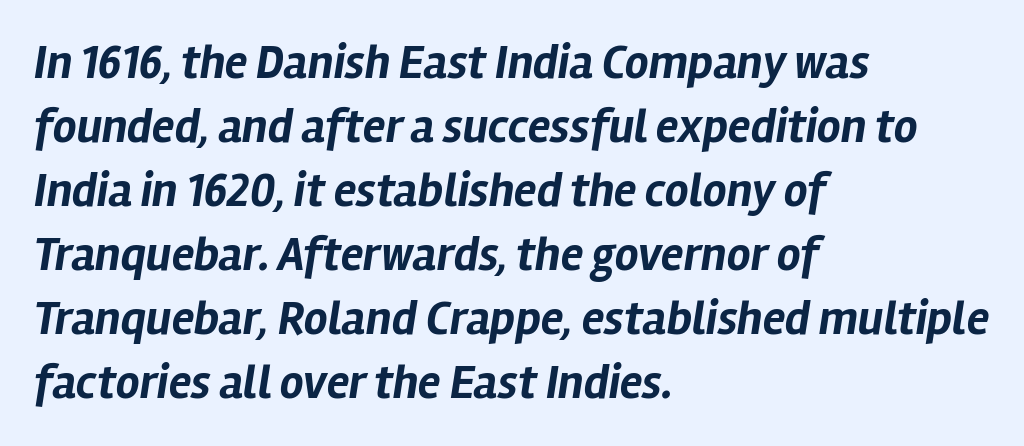
Q: Is the text bold? A: Yes.
Q: Is the text italic (slanted)? A: Yes, it leans right by about 12 degrees.
Q: Is the text underlined? A: No.
Q: How is the paragraph aligned? A: Left-aligned.
Q: Is the spacing between letters normal or unusually wide? A: Normal.
Q: Is the spacing between lines tight, normal or loose? A: Normal.
Q: Width (condensed, normal, or wide)? A: Normal.
Q: Stroke contrast? A: Low.
Q: x-height? A: Medium.
Q: Monospaced? A: No.
